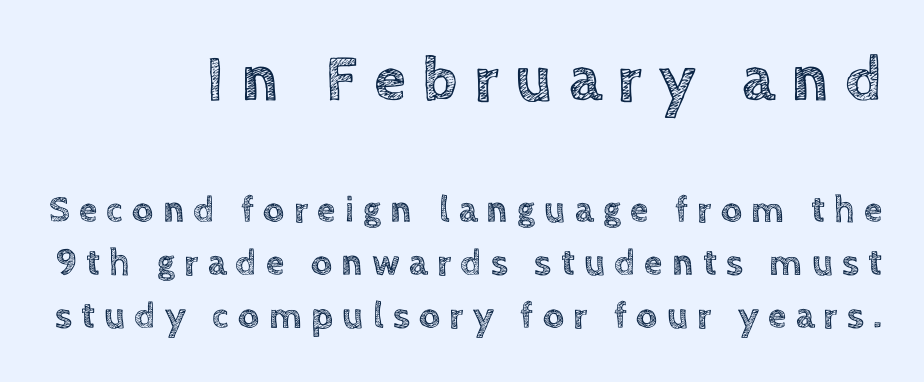
{"italic": "no", "width": "normal", "x_height": "large", "monospaced": "no", "underline": "no", "line_spacing": "normal", "line_spacing_ratio": 1.44, "letter_spacing": "wide", "letter_spacing_em": 0.25, "larger_block": "first", "size_ratio": 1.76, "glyph_px": 65}
